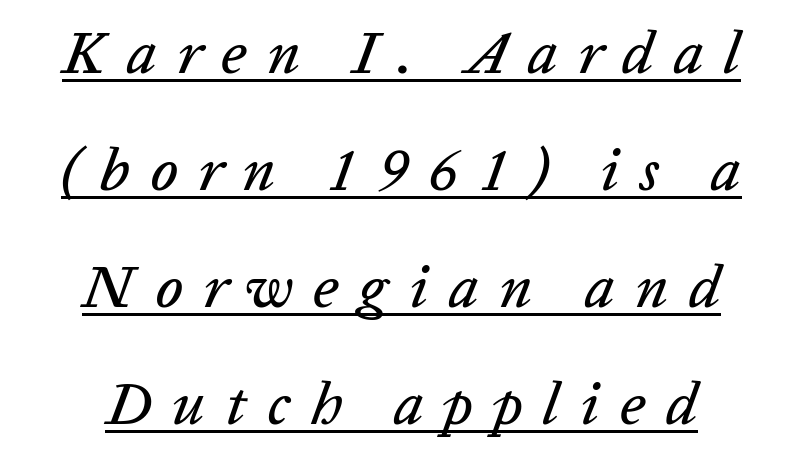
{"italic": "yes", "lean": "right", "slant_degrees": 20, "width": "normal", "stroke_contrast": "low", "x_height": "medium", "monospaced": "no", "underline": "yes", "line_spacing": "loose", "line_spacing_ratio": 1.95, "letter_spacing": "wide", "letter_spacing_em": 0.34, "glyph_px": 60}
